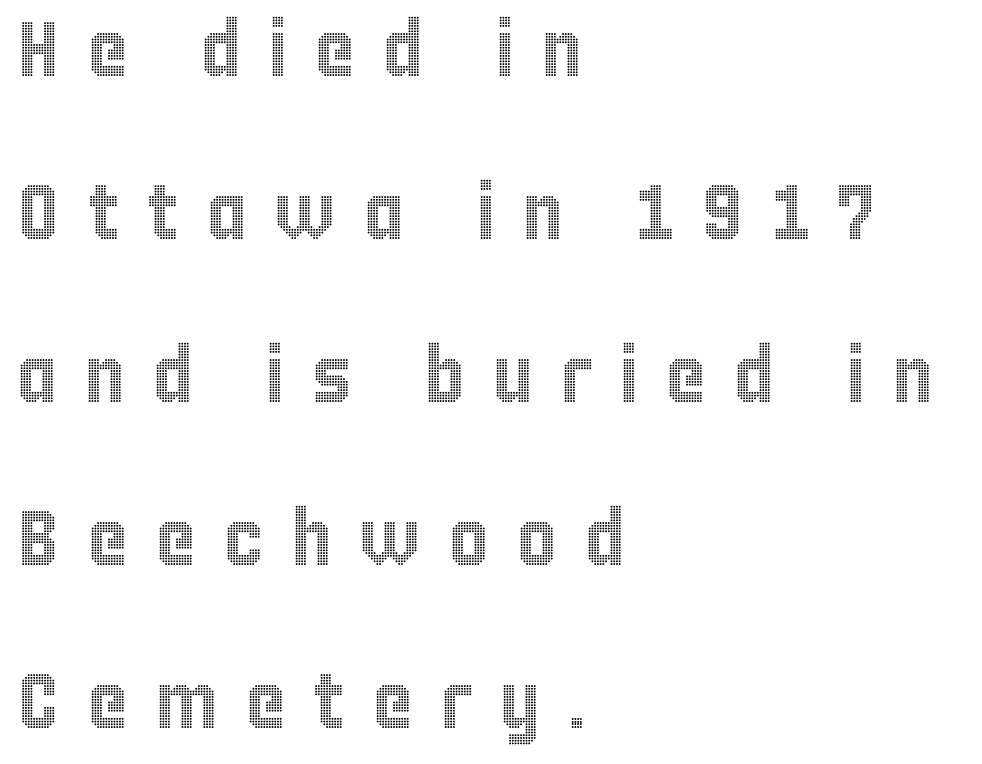
{"italic": "no", "width": "condensed", "x_height": "large", "monospaced": "no", "underline": "no", "align": "left", "line_spacing": "loose", "line_spacing_ratio": 2.09, "letter_spacing": "wide", "letter_spacing_em": 0.34, "glyph_px": 78}
